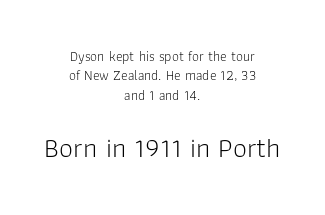
Q: Is the text bold? A: No.
Q: Is the text italic (slanted)? A: No, it is upright.
Q: Is the typeface a serif or a sans-serif typeface? A: Sans-serif.
Q: Is the text underlined? A: No.
Q: How is the paragraph aligned? A: Centered.
Q: Is the spacing between letters normal or unusually wide? A: Normal.
Q: Is the spacing between lines tight, normal or loose? A: Normal.
Q: Which block of text is set in a larger size, the first (top) or the second (bottom)? A: The second (bottom) one.
Q: Width (condensed, normal, or wide)? A: Normal.
Q: Stroke contrast? A: Low.
Q: x-height? A: Medium.
Q: Monospaced? A: No.
